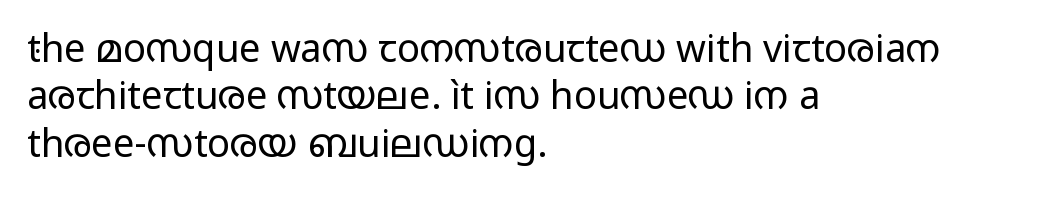
Short note: letters normally spaced. These lines stack with their left ends in a neat column. Check under the words: just untouched page. Rows of type keep a routine distance in the vertical direction.
